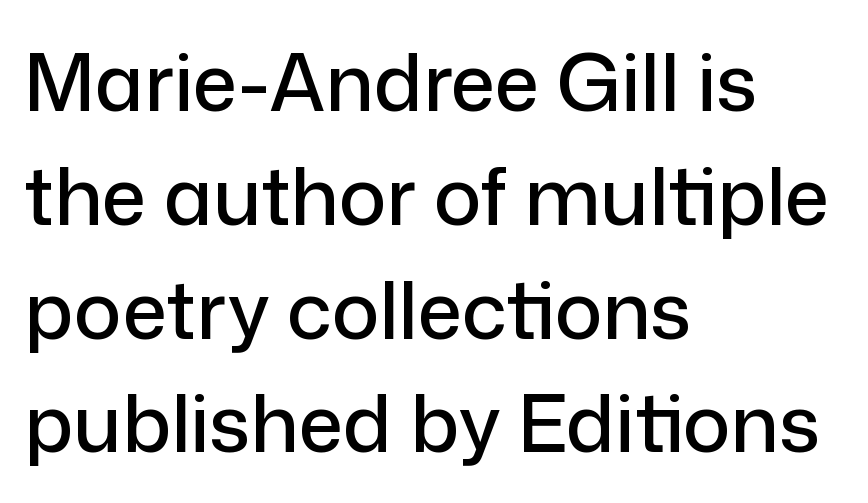
The image shows 79 px sans-serif type, upright; set left-aligned, normal line spacing (1.44x), normal letter spacing, not underlined; low stroke contrast and a medium x-height.
